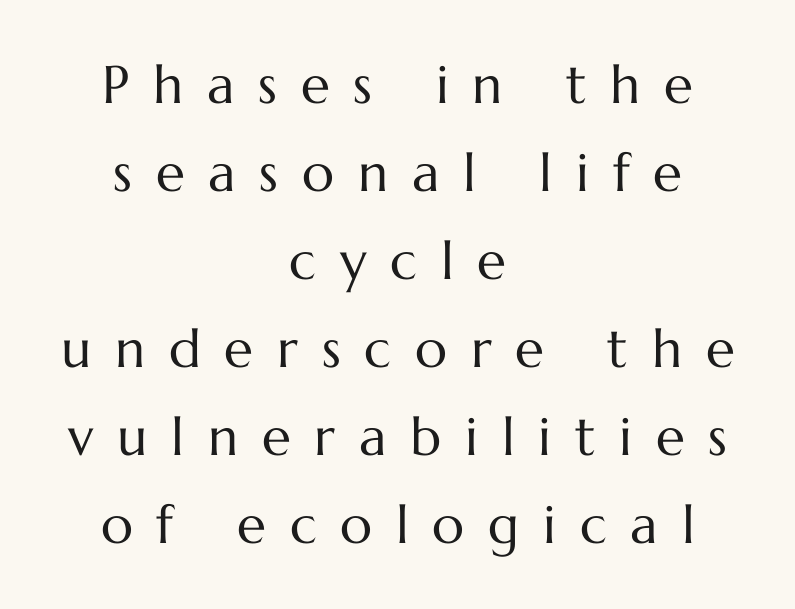
Q: Is the text bold? A: No.
Q: Is the text italic (slanted)? A: No, it is upright.
Q: Is the text underlined? A: No.
Q: How is the paragraph aligned? A: Centered.
Q: Is the spacing between letters normal or unusually wide? A: Unusually wide.
Q: Is the spacing between lines tight, normal or loose? A: Normal.
Q: Width (condensed, normal, or wide)? A: Normal.
Q: Stroke contrast? A: Medium.
Q: x-height? A: Medium.
Q: Monospaced? A: No.
